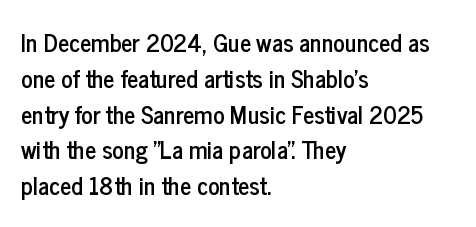
The image shows 24 px text type, upright; set left-aligned, normal line spacing (1.49x), normal letter spacing, not underlined.
